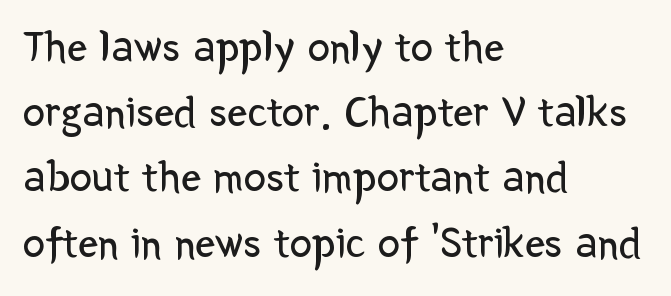
{"serif": "no", "italic": "no", "bold": "no", "weight": "regular", "width": "normal", "stroke_contrast": "low", "x_height": "medium", "monospaced": "no", "underline": "no", "align": "left", "line_spacing": "normal", "line_spacing_ratio": 1.45, "letter_spacing": "normal", "letter_spacing_em": 0.0, "glyph_px": 45}
